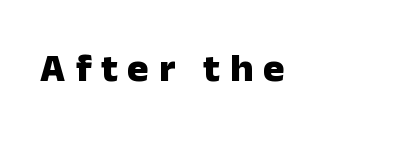
The image shows 40 px heavy sans-serif type, upright; set left-aligned, unusually wide letter spacing (+0.25 em), not underlined; low stroke contrast and a medium x-height.
